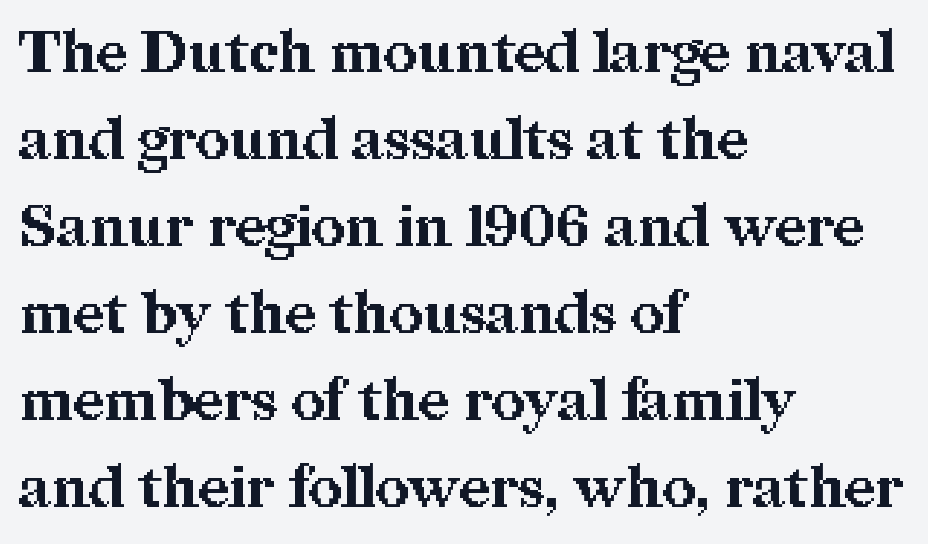
Q: Is the text bold? A: Yes.
Q: Is the text italic (slanted)? A: No, it is upright.
Q: Is the typeface a serif or a sans-serif typeface? A: Serif.
Q: Is the text underlined? A: No.
Q: How is the paragraph aligned? A: Left-aligned.
Q: Is the spacing between letters normal or unusually wide? A: Normal.
Q: Is the spacing between lines tight, normal or loose? A: Normal.
Q: Width (condensed, normal, or wide)? A: Normal.
Q: Stroke contrast? A: Medium.
Q: x-height? A: Medium.
Q: Monospaced? A: No.
